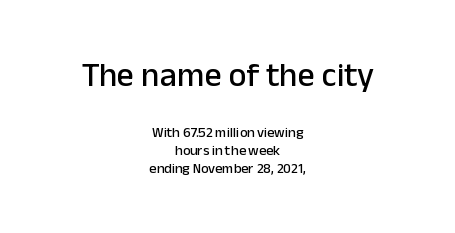
Q: Is the text italic (slanted)? A: No, it is upright.
Q: Is the typeface a serif or a sans-serif typeface? A: Sans-serif.
Q: Is the text underlined? A: No.
Q: How is the paragraph aligned? A: Centered.
Q: Is the spacing between letters normal or unusually wide? A: Normal.
Q: Is the spacing between lines tight, normal or loose? A: Normal.
Q: Which block of text is set in a larger size, the first (top) or the second (bottom)? A: The first (top) one.
Q: Width (condensed, normal, or wide)? A: Normal.
Q: Stroke contrast? A: Low.
Q: x-height? A: Medium.
Q: Monospaced? A: No.
